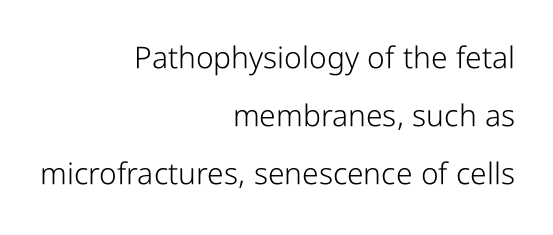
You could fit nearly another row in the gap between these rows. The designer went with a sans here, leaving each stem footless. A bare baseline throughout the passage. Every row of glyphs terminates at an identical x-position on the right.
